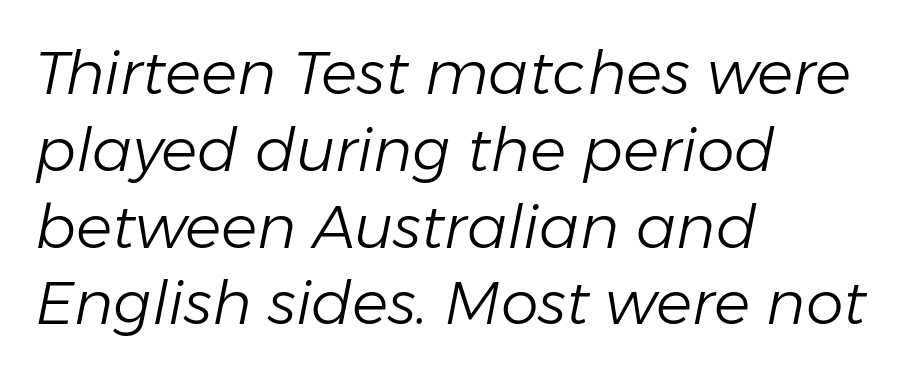
Designer's note — italics engaged. The strip under each line holds only bare page. Short note: letters normally spaced. The passage is arranged the way most books set body copy — flush left.
